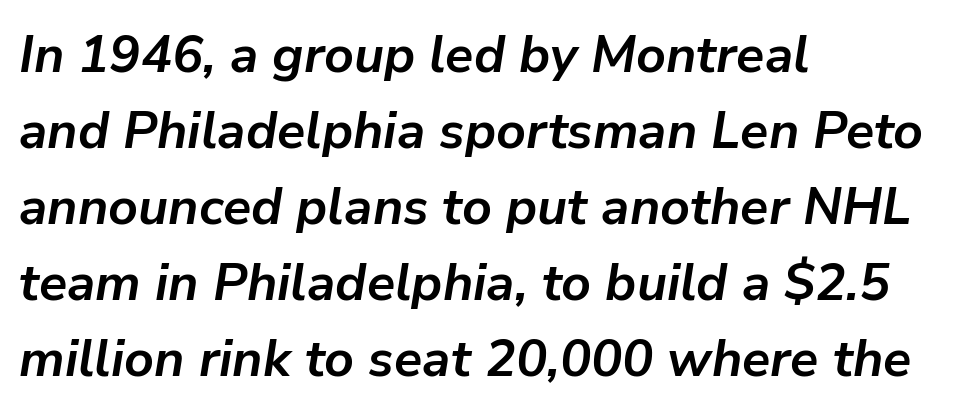
What weight is shown? A full bold with thick strokes. In terms of letterspacing, this is plain default setting. These lines are rendered in a variable-pitch font. The rendering uses a moderate line-height, typical for paragraphs. Is the block centered? No — it sits flush against the left margin. Beneath every word, the page is bare.
